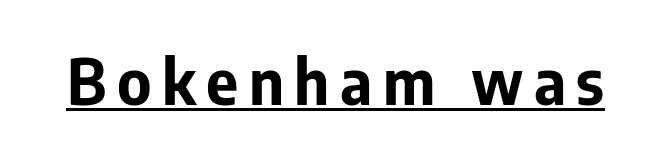
Rendered with straight, roman letterforms. Proportional: the letters do not fall into vertical columns. This rendering employs a face without finishing strokes, i.e., a sans-serif. Strong, thick strokes mark this as bold type. Students, observe the line beneath the letters — that is underlining.
